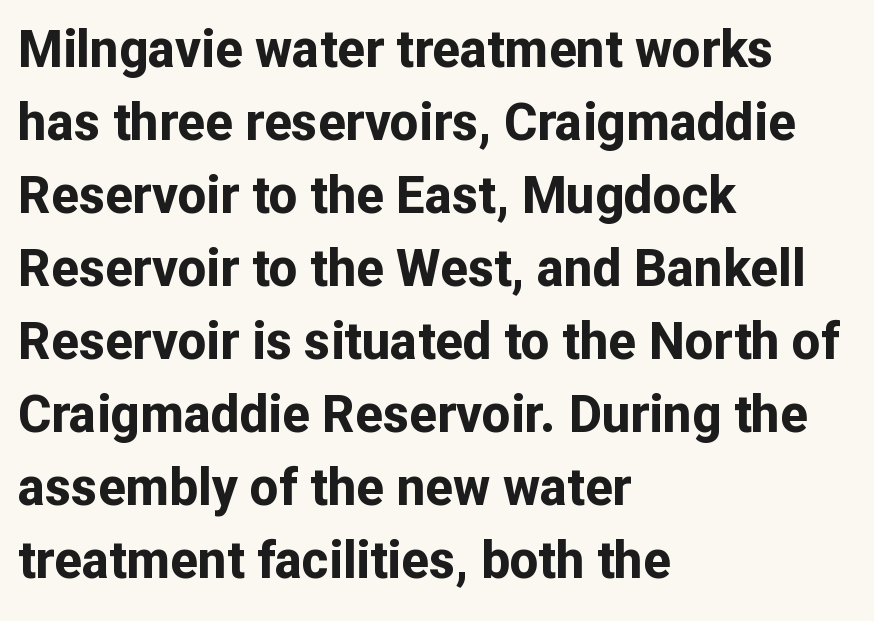
Q: Is the text bold? A: Yes.
Q: Is the text italic (slanted)? A: No, it is upright.
Q: Is the typeface a serif or a sans-serif typeface? A: Sans-serif.
Q: Is the text underlined? A: No.
Q: How is the paragraph aligned? A: Left-aligned.
Q: Is the spacing between letters normal or unusually wide? A: Normal.
Q: Is the spacing between lines tight, normal or loose? A: Normal.
Q: Width (condensed, normal, or wide)? A: Normal.
Q: Stroke contrast? A: Low.
Q: x-height? A: Medium.
Q: Monospaced? A: No.
